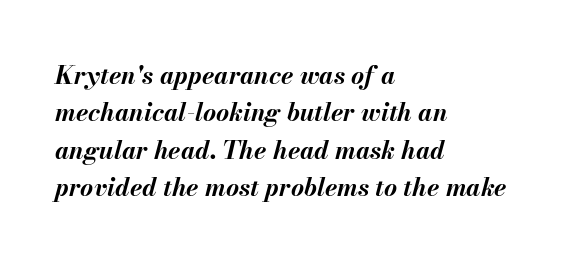
{"italic": "yes", "lean": "right", "slant_degrees": 13, "bold": "yes", "underline": "no", "align": "left", "line_spacing": "normal", "line_spacing_ratio": 1.5, "letter_spacing": "normal", "letter_spacing_em": 0.0, "glyph_px": 25}
